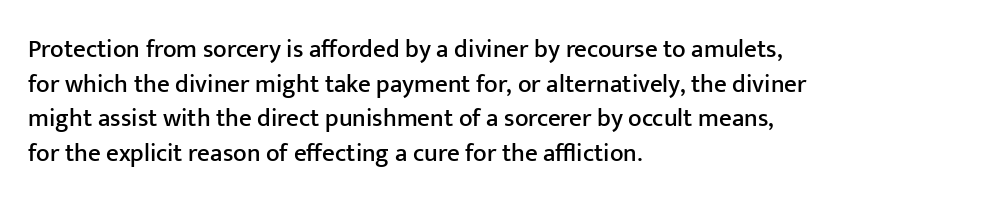
{"italic": "no", "underline": "no", "align": "left", "line_spacing": "normal", "line_spacing_ratio": 1.39, "letter_spacing": "normal", "letter_spacing_em": 0.0, "glyph_px": 25}
